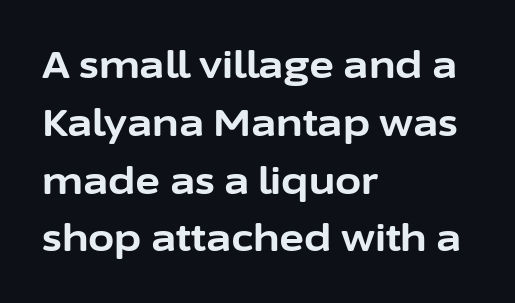
Q: Is the text bold? A: Yes.
Q: Is the text italic (slanted)? A: No, it is upright.
Q: Is the typeface a serif or a sans-serif typeface? A: Sans-serif.
Q: Is the text underlined? A: No.
Q: How is the paragraph aligned? A: Left-aligned.
Q: Is the spacing between letters normal or unusually wide? A: Normal.
Q: Is the spacing between lines tight, normal or loose? A: Normal.
Q: Width (condensed, normal, or wide)? A: Normal.
Q: Stroke contrast? A: Low.
Q: x-height? A: Medium.
Q: Monospaced? A: No.
